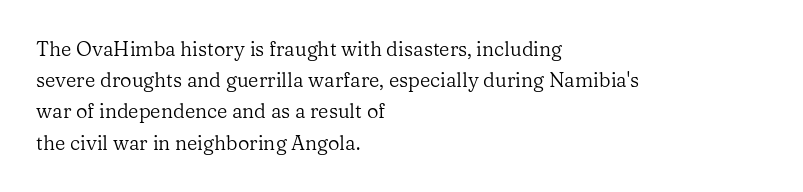
Q: Is the text bold? A: No.
Q: Is the text italic (slanted)? A: No, it is upright.
Q: Is the text underlined? A: No.
Q: How is the paragraph aligned? A: Left-aligned.
Q: Is the spacing between letters normal or unusually wide? A: Normal.
Q: Is the spacing between lines tight, normal or loose? A: Normal.
